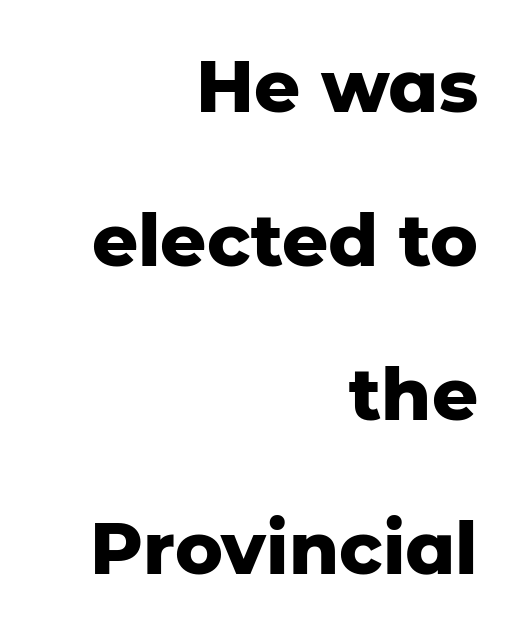
The image shows 72 px heavy sans-serif type, upright; set right-aligned, loose line spacing (2.14x), normal letter spacing, not underlined; low stroke contrast and a medium x-height.
